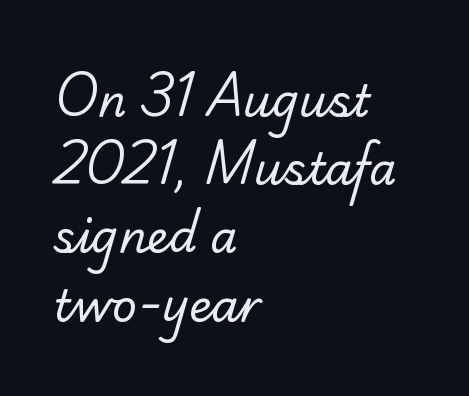
The image shows 44 px regular-weight serif type; set left-aligned, normal line spacing (1.55x), normal letter spacing, not underlined; low stroke contrast and a small x-height.
